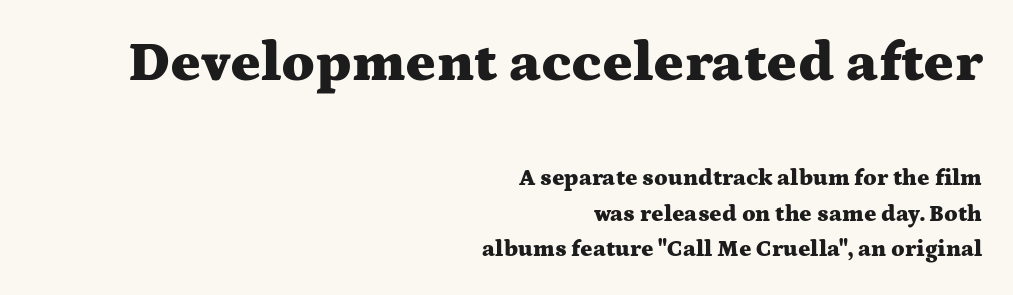
The image shows 57 px heavy, wide serif type, upright; set right-aligned, normal line spacing (1.55x), normal letter spacing, not underlined; the first (top) block is 2.48x larger; medium stroke contrast and a medium x-height.
